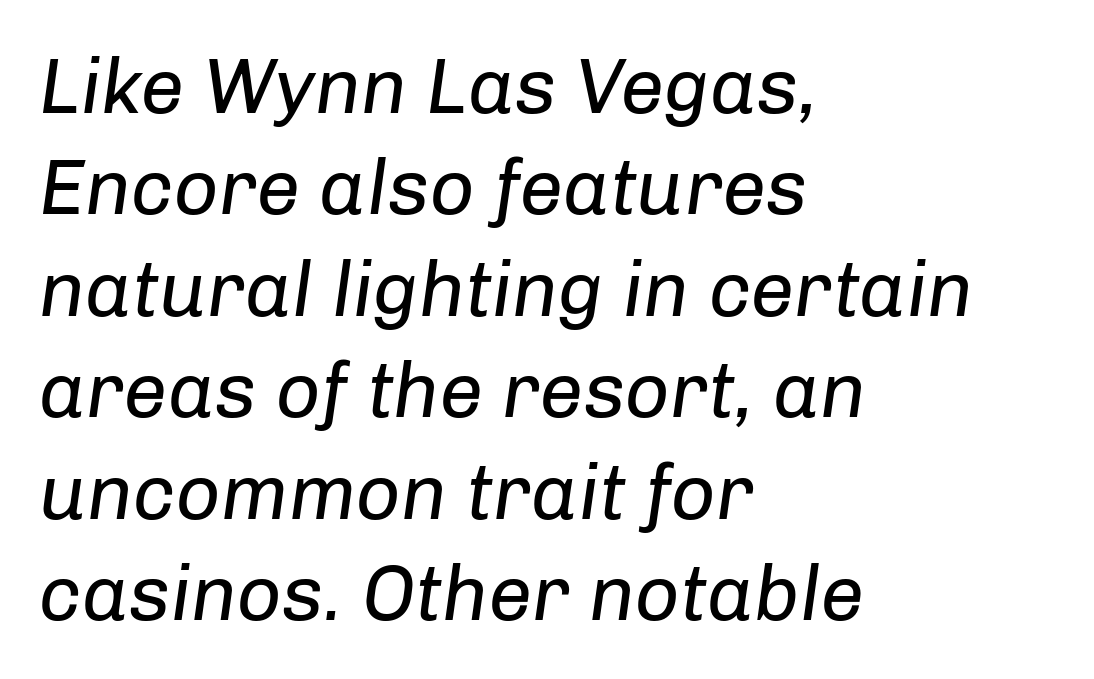
Nobody touched the tracking dial on this one. Reading down the column, the eye jumps a familiar distance to each next line. Left-aligned paragraph, ragged on the right. On a weight scale, this lands at 450 or below. Letters rest on an invisible, unmarked baseline.
